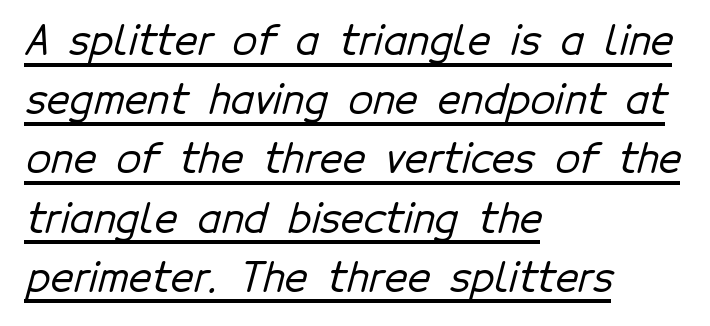
{"serif": "no", "width": "normal", "stroke_contrast": "low", "x_height": "medium", "monospaced": "no", "underline": "yes", "align": "left", "line_spacing": "normal", "line_spacing_ratio": 1.48, "letter_spacing": "normal", "letter_spacing_em": 0.0, "glyph_px": 40}
